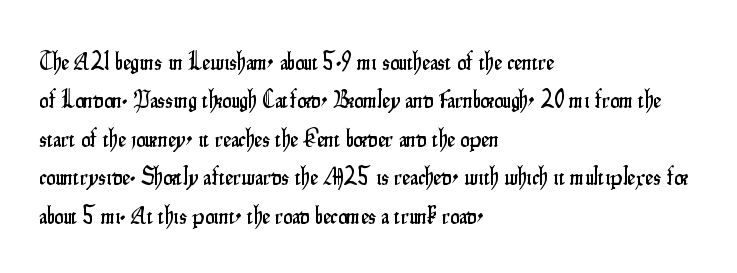
{"italic": "no", "underline": "no", "align": "left", "line_spacing": "normal", "line_spacing_ratio": 1.54, "letter_spacing": "normal", "letter_spacing_em": 0.0, "glyph_px": 25}
